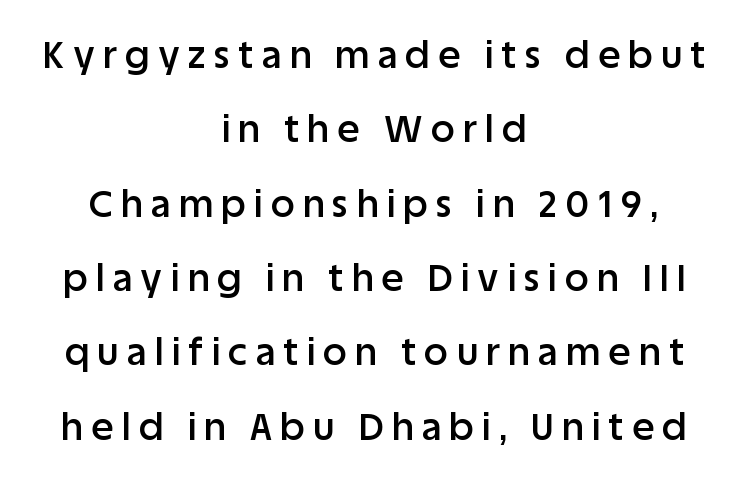
Q: Is the text bold? A: Semi-bold.
Q: Is the text italic (slanted)? A: No, it is upright.
Q: Is the typeface a serif or a sans-serif typeface? A: Sans-serif.
Q: Is the text underlined? A: No.
Q: How is the paragraph aligned? A: Centered.
Q: Is the spacing between letters normal or unusually wide? A: Unusually wide.
Q: Is the spacing between lines tight, normal or loose? A: Loose.
Q: Width (condensed, normal, or wide)? A: Normal.
Q: Stroke contrast? A: Low.
Q: x-height? A: Large.
Q: Monospaced? A: No.
